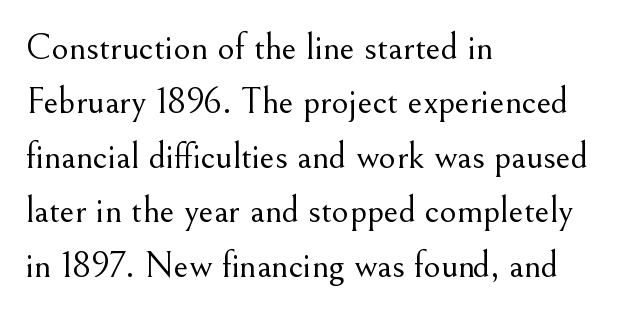
The image shows 37 px light serif type, upright; set left-aligned, normal line spacing (1.47x), normal letter spacing, not underlined; medium stroke contrast and a small x-height.
